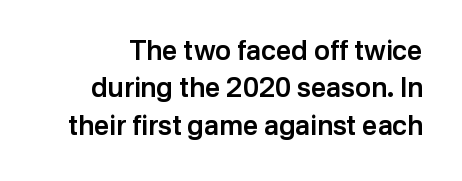
{"italic": "no", "bold": "semi", "underline": "no", "line_spacing": "normal", "line_spacing_ratio": 1.38, "letter_spacing": "normal", "letter_spacing_em": 0.0, "glyph_px": 27}
